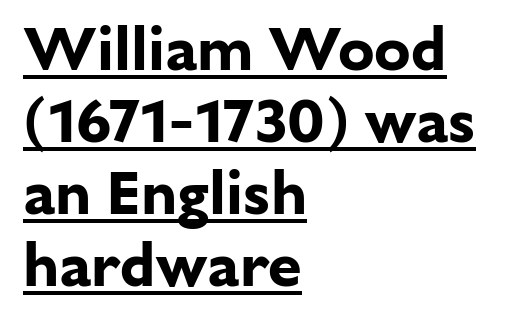
Q: Is the text bold? A: Yes.
Q: Is the text italic (slanted)? A: No, it is upright.
Q: Is the typeface a serif or a sans-serif typeface? A: Sans-serif.
Q: Is the text underlined? A: Yes.
Q: How is the paragraph aligned? A: Left-aligned.
Q: Is the spacing between letters normal or unusually wide? A: Normal.
Q: Width (condensed, normal, or wide)? A: Normal.
Q: Stroke contrast? A: Low.
Q: x-height? A: Medium.
Q: Monospaced? A: No.
